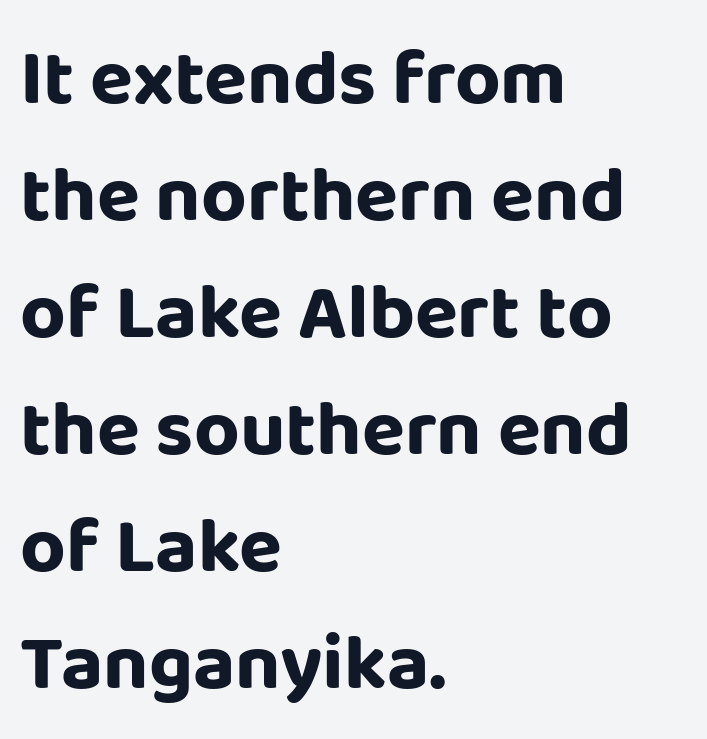
{"serif": "no", "italic": "no", "bold": "yes", "weight": "bold", "width": "normal", "stroke_contrast": "low", "x_height": "large", "monospaced": "no", "underline": "no", "align": "left", "line_spacing": "normal", "line_spacing_ratio": 1.48, "letter_spacing": "normal", "letter_spacing_em": 0.0, "glyph_px": 79}
